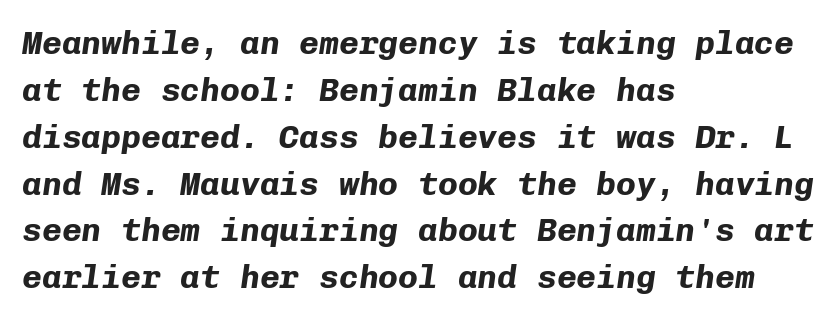
The image shows 33 px bold type, italic (leaning right), monospaced; set left-aligned, normal line spacing (1.42x), normal letter spacing, not underlined; low stroke contrast and a medium x-height.
